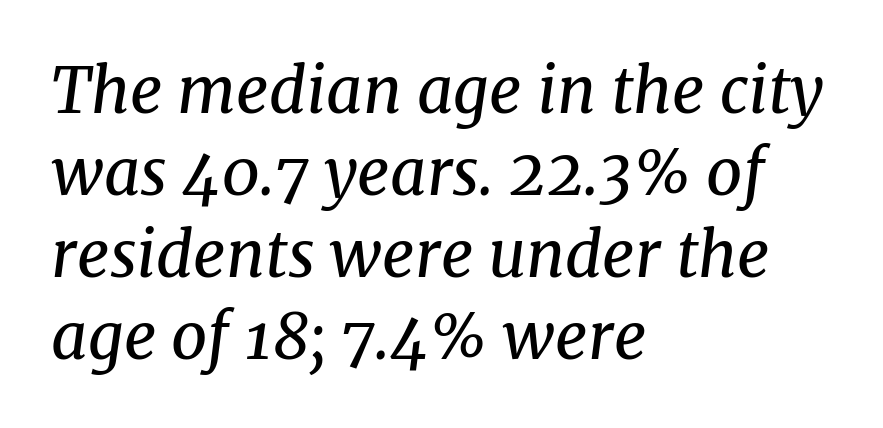
{"serif": "yes", "italic": "yes", "lean": "right", "slant_degrees": 8, "bold": "no", "weight": "regular", "width": "normal", "stroke_contrast": "medium", "x_height": "medium", "monospaced": "no", "underline": "no", "align": "left", "line_spacing": "normal", "line_spacing_ratio": 1.3, "letter_spacing": "normal", "letter_spacing_em": 0.0, "glyph_px": 63}
